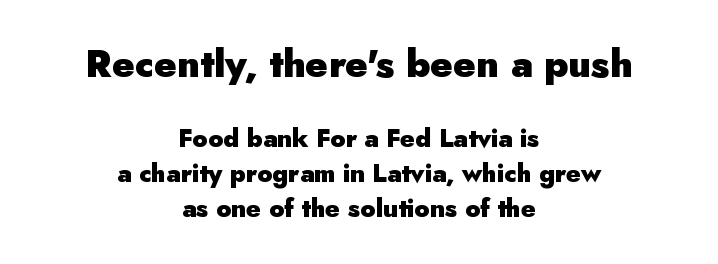
Q: Is the text bold? A: Yes.
Q: Is the text italic (slanted)? A: No, it is upright.
Q: Is the typeface a serif or a sans-serif typeface? A: Sans-serif.
Q: Is the text underlined? A: No.
Q: How is the paragraph aligned? A: Centered.
Q: Is the spacing between letters normal or unusually wide? A: Normal.
Q: Is the spacing between lines tight, normal or loose? A: Normal.
Q: Which block of text is set in a larger size, the first (top) or the second (bottom)? A: The first (top) one.
Q: Width (condensed, normal, or wide)? A: Normal.
Q: Stroke contrast? A: Low.
Q: x-height? A: Small.
Q: Monospaced? A: No.
